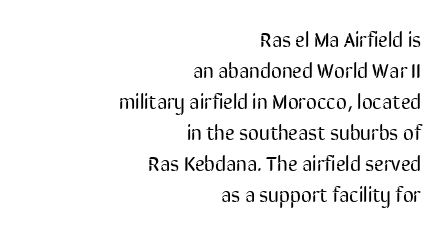
The image shows 21 px text type, upright; set right-aligned, normal line spacing (1.48x), normal letter spacing, not underlined.
